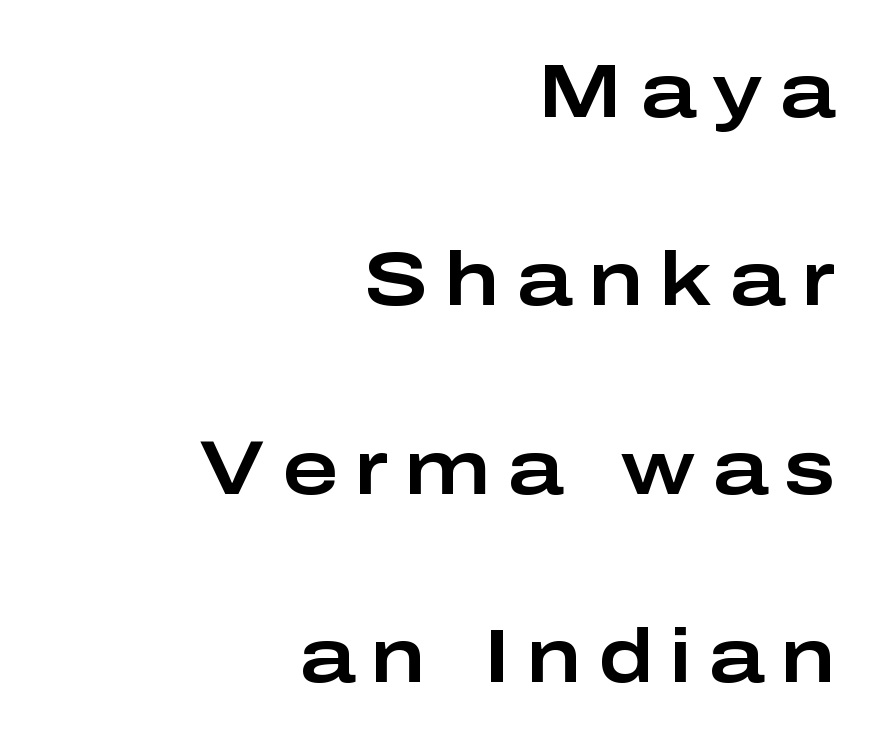
The tracking jumps out immediately: characters are airy and widely separated. Observe the absence of serifs on each vertical stroke in this sample. Note the varied advance widths — an 'i' is clearly narrower than an 'm'. You could fit nearly another row in the gap between these rows. The space directly below the letters is spotless.
